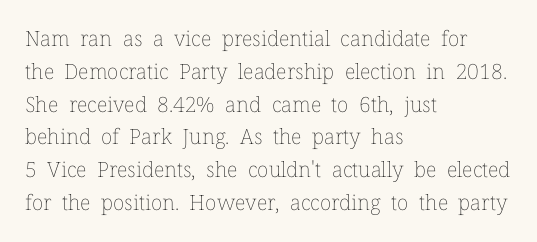
The image shows 21 px text type, upright; set left-aligned, normal line spacing (1.56x), normal letter spacing, not underlined.
